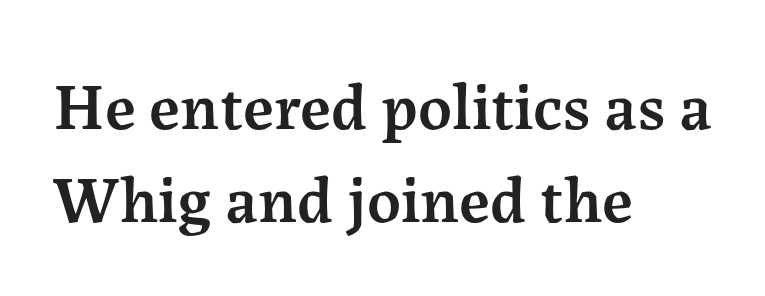
The image shows 66 px semibold serif type, upright; set left-aligned, normal line spacing (1.41x), normal letter spacing, not underlined; medium stroke contrast and a medium x-height.
